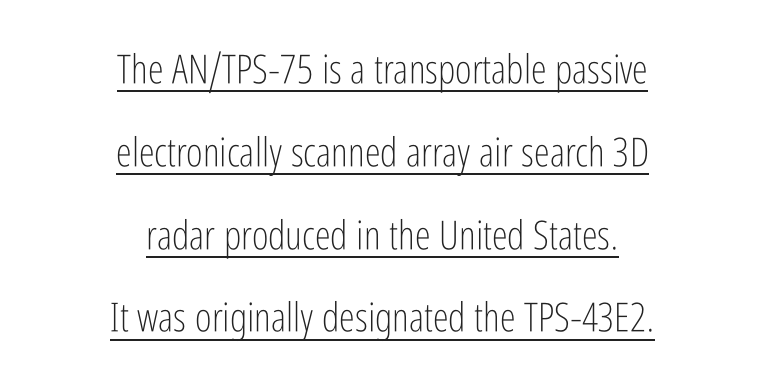
Q: Is the text bold? A: No.
Q: Is the text italic (slanted)? A: No, it is upright.
Q: Is the typeface a serif or a sans-serif typeface? A: Sans-serif.
Q: Is the text underlined? A: Yes.
Q: How is the paragraph aligned? A: Centered.
Q: Is the spacing between letters normal or unusually wide? A: Normal.
Q: Is the spacing between lines tight, normal or loose? A: Loose.
Q: Width (condensed, normal, or wide)? A: Condensed.
Q: Stroke contrast? A: Low.
Q: x-height? A: Medium.
Q: Monospaced? A: No.
